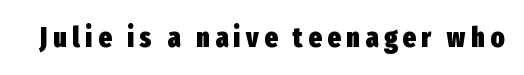
The image shows 28 px heavy, condensed sans-serif type, upright; set unusually wide letter spacing (+0.2 em), not underlined; low stroke contrast and a medium x-height.
